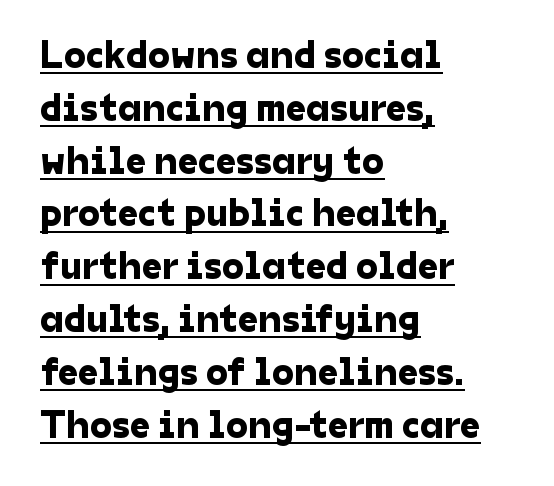
One glance says typical: line gaps are just what's usual. Note the varied advance widths — an 'i' is clearly narrower than an 'm'. The rag falls on the right side of this text block. The rendering shows plain stroke endings on the letterforms — a sans-serif design. A typographer would call this underscored text. There is no visible air inserted between adjacent glyphs.
